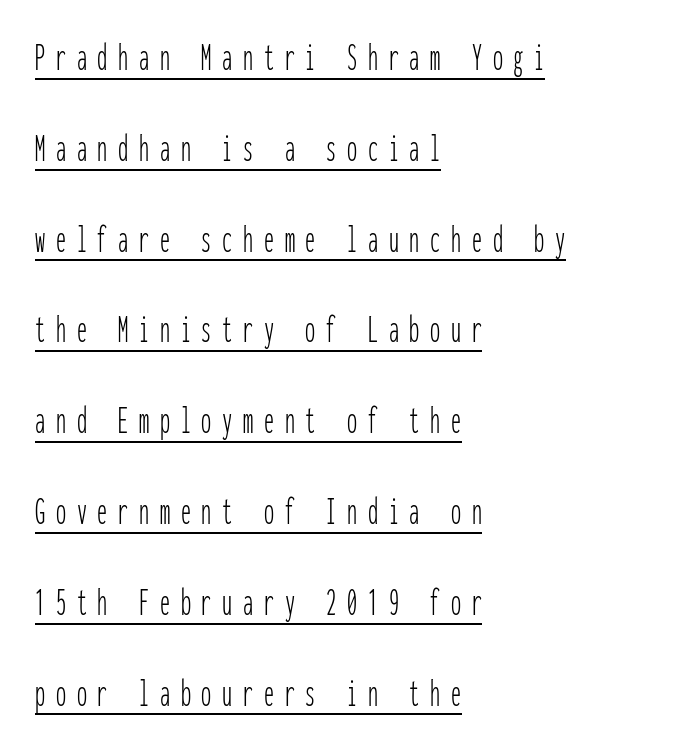
The letters are spread apart with noticeably loose tracking. You can see a thin bar hugging the bottom of the glyphs. Stroke mass is kept to a normal reading level or below. The lettering stays uniformly vertical, giving the passage a roman look. Line spacing here is loose.
